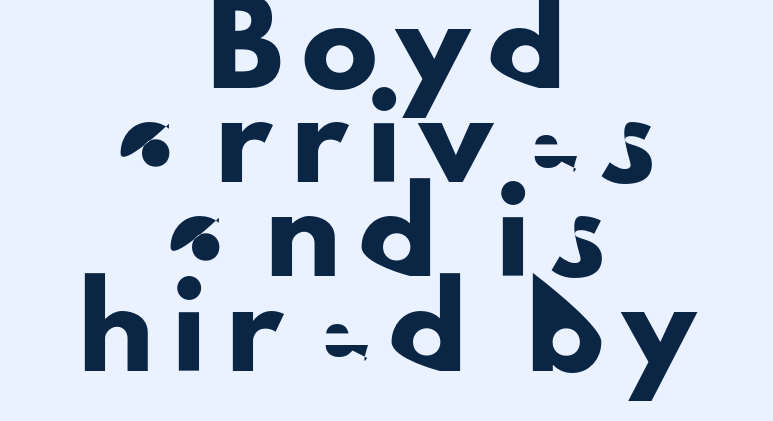
Q: Is the text italic (slanted)? A: No, it is upright.
Q: Is the typeface a serif or a sans-serif typeface? A: Sans-serif.
Q: Is the text underlined? A: No.
Q: How is the paragraph aligned? A: Centered.
Q: Is the spacing between letters normal or unusually wide? A: Unusually wide.
Q: Width (condensed, normal, or wide)? A: Normal.
Q: Stroke contrast? A: Low.
Q: x-height? A: Small.
Q: Monospaced? A: No.
